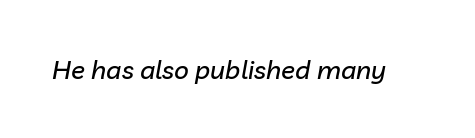
Q: Is the text italic (slanted)? A: Yes, it leans right by about 10 degrees.
Q: Is the text underlined? A: No.
Q: Is the spacing between letters normal or unusually wide? A: Normal.
